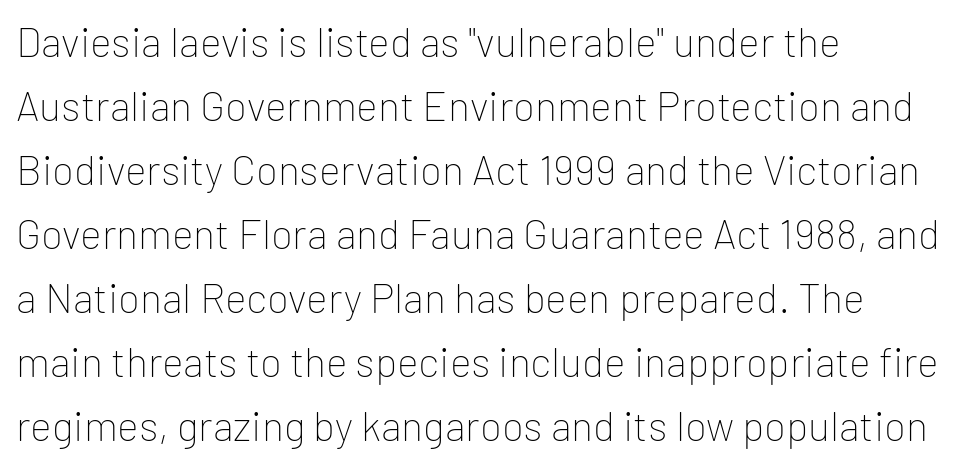
Q: Is the text bold? A: No.
Q: Is the text italic (slanted)? A: No, it is upright.
Q: Is the typeface a serif or a sans-serif typeface? A: Sans-serif.
Q: Is the text underlined? A: No.
Q: How is the paragraph aligned? A: Left-aligned.
Q: Is the spacing between letters normal or unusually wide? A: Normal.
Q: Is the spacing between lines tight, normal or loose? A: Normal.
Q: Width (condensed, normal, or wide)? A: Normal.
Q: Stroke contrast? A: Low.
Q: x-height? A: Medium.
Q: Monospaced? A: No.
